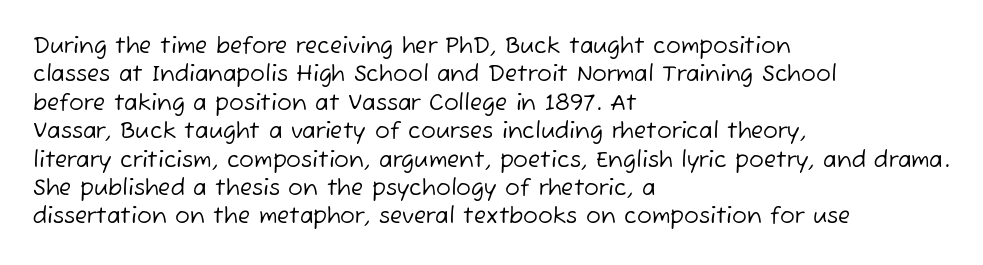
{"bold": "no", "underline": "no", "align": "left", "line_spacing": "normal", "line_spacing_ratio": 1.29, "letter_spacing": "normal", "letter_spacing_em": 0.0, "glyph_px": 22}
